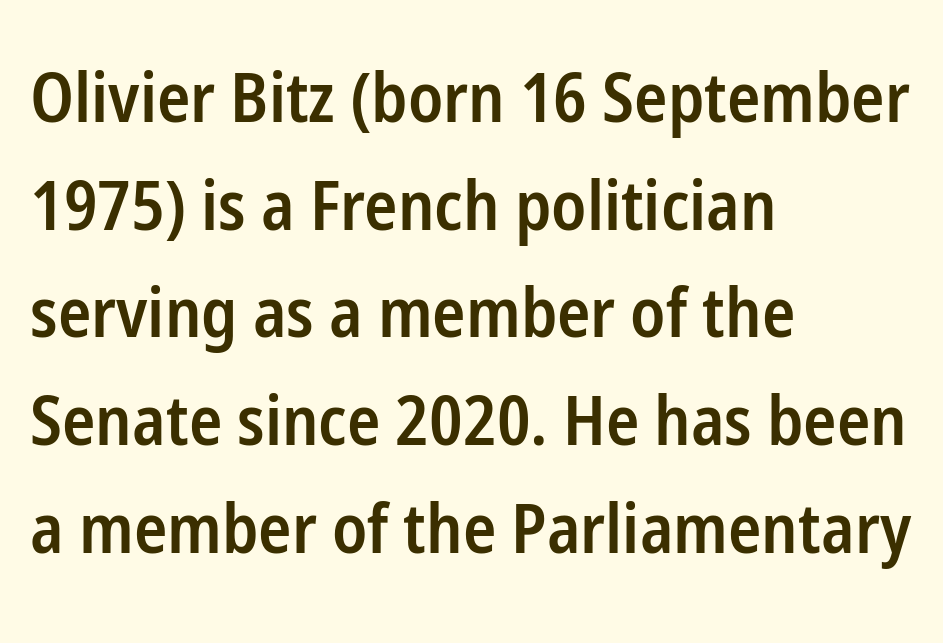
The image shows 69 px semibold, condensed sans-serif type, upright; set left-aligned, normal line spacing (1.56x), normal letter spacing, not underlined; low stroke contrast and a medium x-height.
